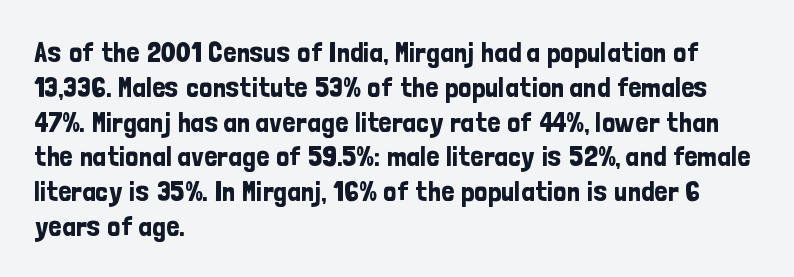
The image shows 29 px condensed sans-serif type, upright; set left-aligned, line spacing 1.2x, normal letter spacing, not underlined; low stroke contrast and a medium x-height.
